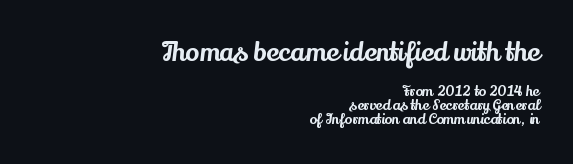
Anything drawn beneath the words? Only blank space. The rendering anchors every line to the right-hand side. A typesetter would call this leading minimal, almost set solid. Bigger letters appear in the top chunk; the bottom chunk is reduced. There is no visible air inserted between adjacent glyphs.
